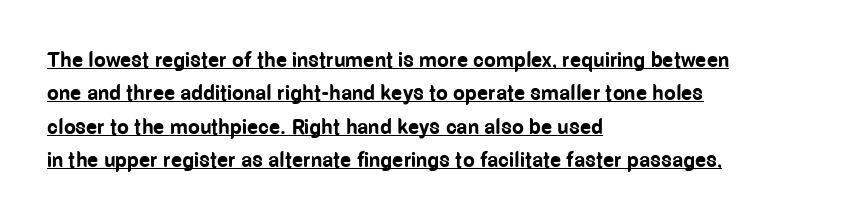
Visually the block forms a straight wall on the left and a jagged coastline on the right. Caption: standard tracking, unaltered. The typography opts for an upright posture over an oblique one. This block has exactly the height ordinary leading produces. Strong, thick strokes mark this as bold type. Like a heading marked for emphasis, these lines bear an underscore.
